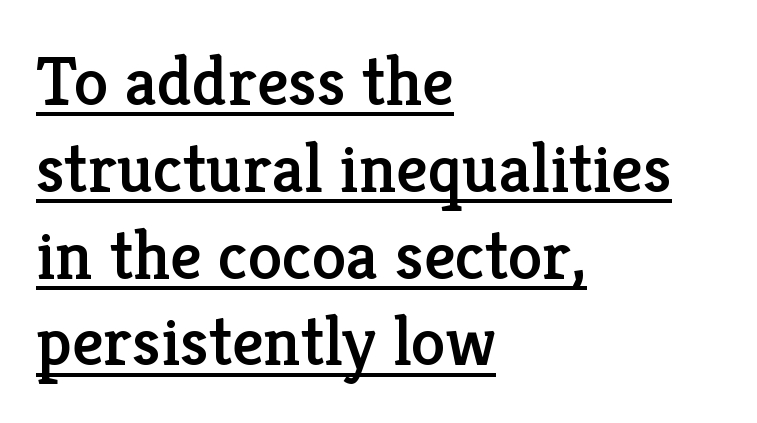
The image shows 70 px serif type, upright; set left-aligned, line spacing 1.24x, normal letter spacing, underlined; low stroke contrast and a medium x-height.
